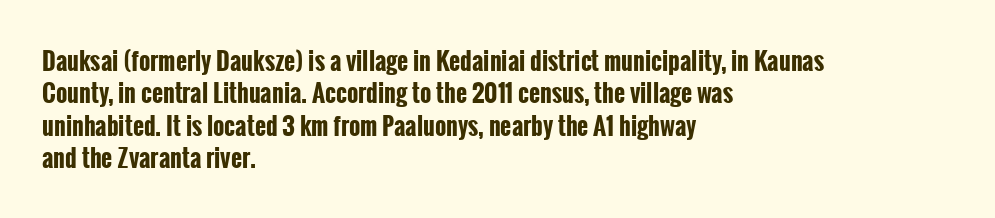
Whoever set this chose a conventional vertical rhythm. Emphasis by weight is at full strength: bold. The setting favours the left margin, as ordinary paragraphs usually do. Glance below the letters and you will spot only blank space. Rendered with straight, roman letterforms.
